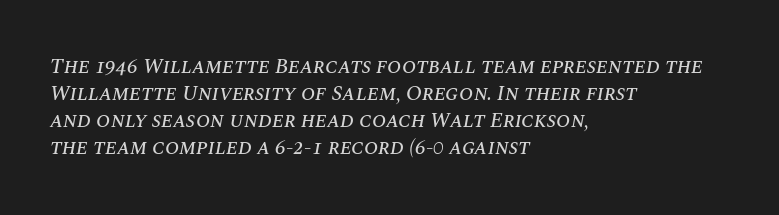
The gaps between neighbouring characters are ordinary and unremarkable. Rendered with sloped, italic letterforms. Regarding leading, the lines here are spaced in the standard way. These lines stack with their left ends in a neat column.
